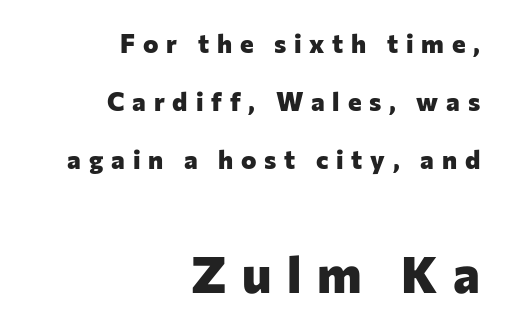
{"serif": "no", "italic": "no", "bold": "yes", "weight": "heavy", "width": "normal", "stroke_contrast": "low", "x_height": "medium", "monospaced": "no", "underline": "no", "align": "right", "line_spacing": "loose", "line_spacing_ratio": 2.23, "letter_spacing": "wide", "letter_spacing_em": 0.3, "larger_block": "second", "size_ratio": 1.96, "glyph_px": 51}
